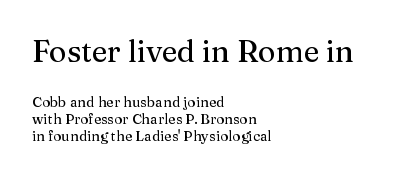
The image shows 30 px serif type, upright; set left-aligned, line spacing 1.22x, normal letter spacing, not underlined; the first (top) block is 2.14x larger; medium stroke contrast and a medium x-height.
